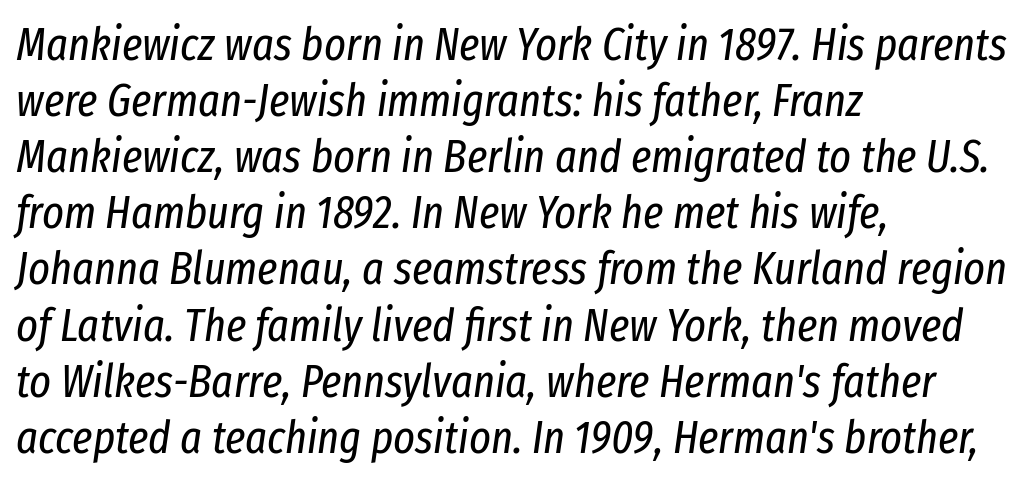
Nothing unusual about the tracking: characters are spaced as the font intends. The cut favours lightness, reaching ordinary text weight at its darkest. Short and long lines alike share a common starting point at left. Just letters on the line, the space beneath them empty. Do the characters align in a grid? No, the font is proportional.
